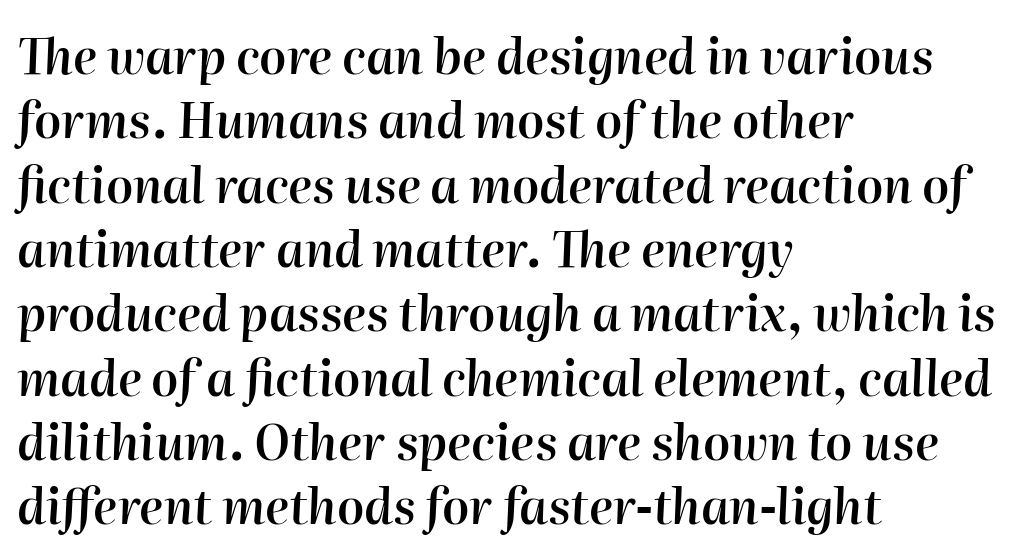
{"italic": "yes", "lean": "right", "slant_degrees": 2, "bold": "semi", "weight": "semibold", "width": "normal", "stroke_contrast": "high", "x_height": "medium", "monospaced": "no", "underline": "no", "align": "left", "line_spacing": "normal", "line_spacing_ratio": 1.34, "letter_spacing": "normal", "letter_spacing_em": 0.0, "glyph_px": 48}
